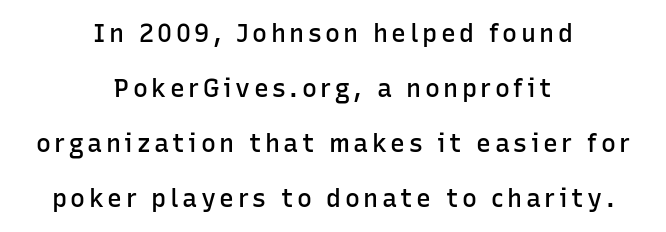
The image shows 25 px text type, upright; set centered, loose line spacing (2.2x), not underlined.
